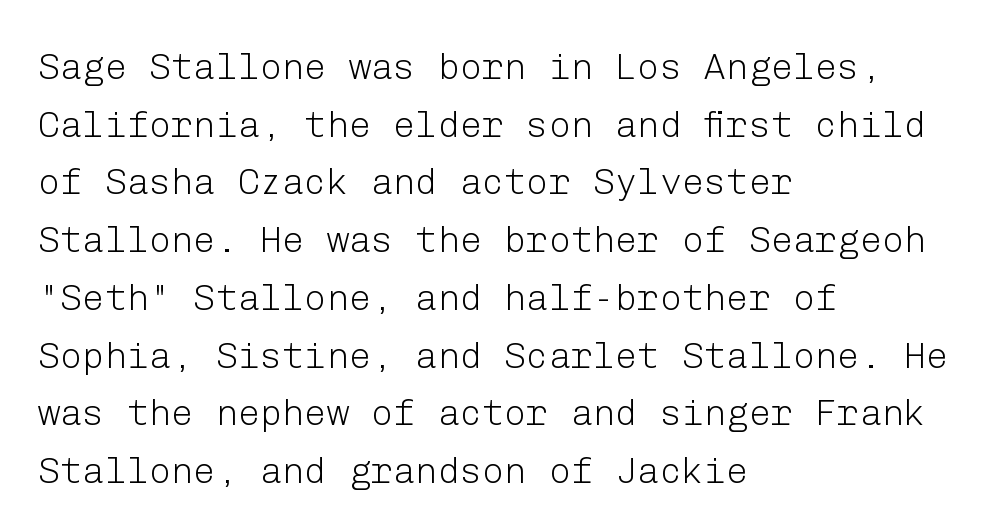
Q: Is the text bold? A: No.
Q: Is the text italic (slanted)? A: No, it is upright.
Q: Is the typeface a serif or a sans-serif typeface? A: Sans-serif.
Q: Is the text underlined? A: No.
Q: How is the paragraph aligned? A: Left-aligned.
Q: Is the spacing between letters normal or unusually wide? A: Normal.
Q: Is the spacing between lines tight, normal or loose? A: Normal.
Q: Width (condensed, normal, or wide)? A: Normal.
Q: Stroke contrast? A: Low.
Q: x-height? A: Medium.
